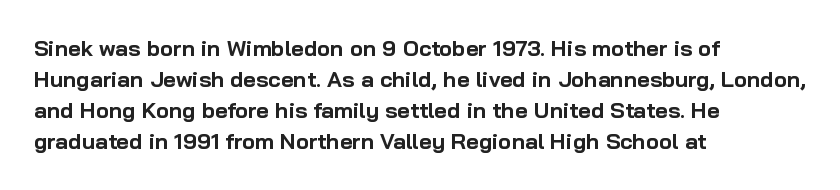
Q: Is the text bold? A: Yes.
Q: Is the text italic (slanted)? A: No, it is upright.
Q: Is the text underlined? A: No.
Q: How is the paragraph aligned? A: Left-aligned.
Q: Is the spacing between letters normal or unusually wide? A: Normal.
Q: Is the spacing between lines tight, normal or loose? A: Normal.
